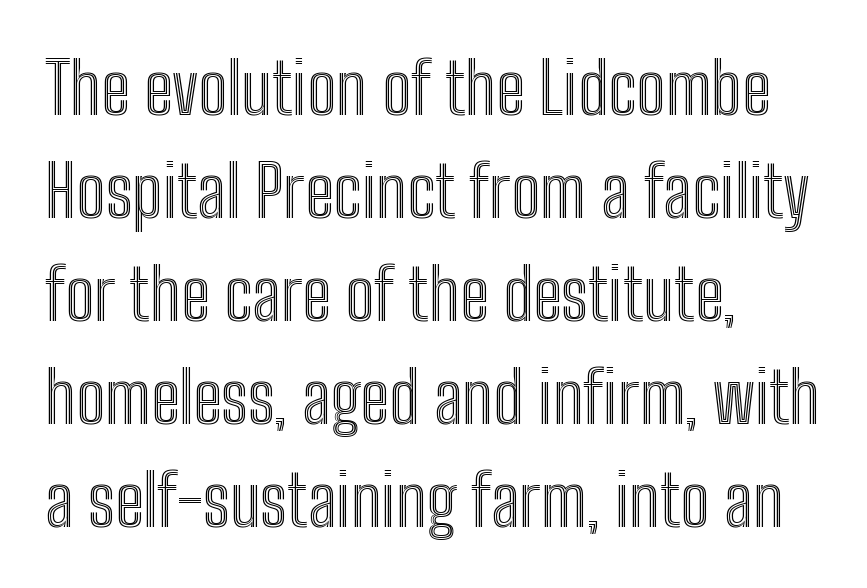
{"italic": "no", "width": "condensed", "x_height": "medium", "monospaced": "no", "underline": "no", "align": "left", "line_spacing": "normal", "line_spacing_ratio": 1.45, "letter_spacing": "normal", "letter_spacing_em": 0.0, "glyph_px": 71}
